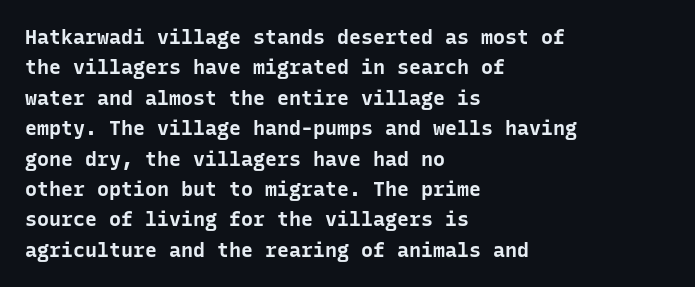
Q: Is the text bold? A: Yes.
Q: Is the text italic (slanted)? A: No, it is upright.
Q: Is the text underlined? A: No.
Q: How is the paragraph aligned? A: Left-aligned.
Q: Is the spacing between letters normal or unusually wide? A: Normal.
Q: Is the spacing between lines tight, normal or loose? A: Normal.
